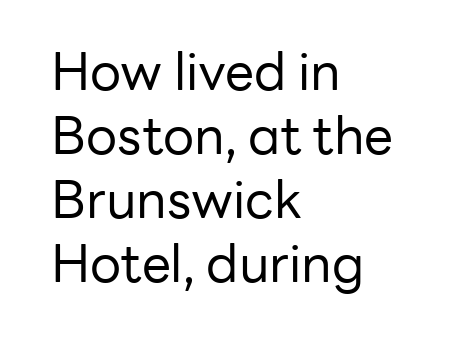
Q: Is the text bold? A: No.
Q: Is the text italic (slanted)? A: No, it is upright.
Q: Is the typeface a serif or a sans-serif typeface? A: Sans-serif.
Q: Is the text underlined? A: No.
Q: How is the paragraph aligned? A: Left-aligned.
Q: Is the spacing between letters normal or unusually wide? A: Normal.
Q: Width (condensed, normal, or wide)? A: Normal.
Q: Stroke contrast? A: Low.
Q: x-height? A: Medium.
Q: Monospaced? A: No.
